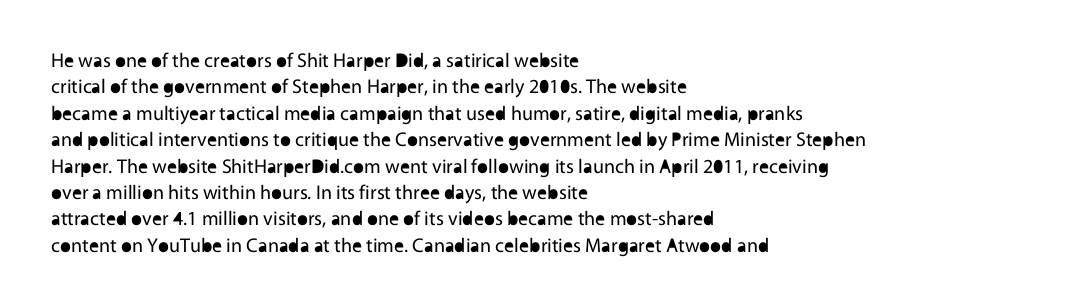
The image shows 20 px text type, upright; set left-aligned, normal line spacing (1.32x), normal letter spacing, not underlined.
